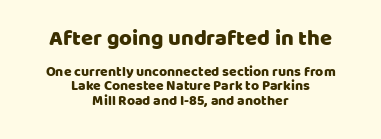
The image shows 22 px text type, upright; set centered, tight line spacing (1.02x), normal letter spacing, not underlined; the first (top) block is 1.57x larger.
